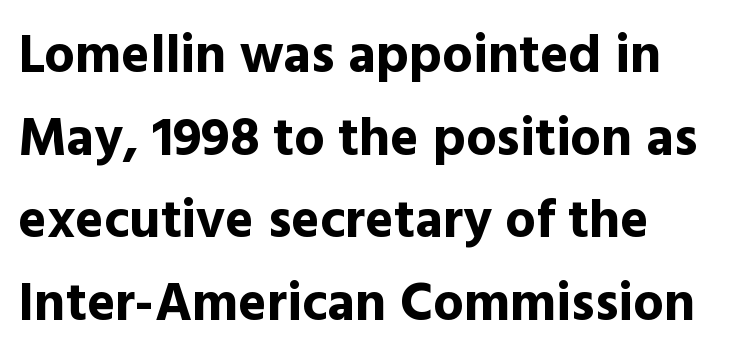
Q: Is the text bold? A: Yes.
Q: Is the text italic (slanted)? A: No, it is upright.
Q: Is the typeface a serif or a sans-serif typeface? A: Sans-serif.
Q: Is the text underlined? A: No.
Q: How is the paragraph aligned? A: Left-aligned.
Q: Is the spacing between letters normal or unusually wide? A: Normal.
Q: Is the spacing between lines tight, normal or loose? A: Normal.
Q: Width (condensed, normal, or wide)? A: Normal.
Q: x-height? A: Medium.
Q: Monospaced? A: No.
